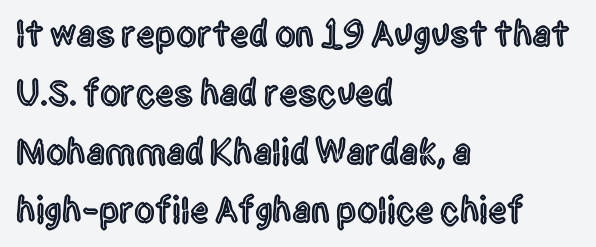
Whoever set this chose a conventional vertical rhythm. Is the block centered? No — it sits flush against the left margin. Is this a fixed-width face? No — the glyphs have proportional, varying widths. Characters follow at the spacing the type designer built in.
